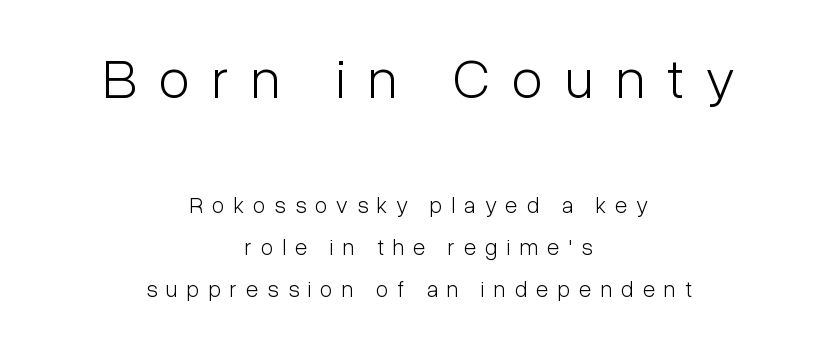
Q: Is the text bold? A: No.
Q: Is the text italic (slanted)? A: No, it is upright.
Q: Is the typeface a serif or a sans-serif typeface? A: Sans-serif.
Q: Is the text underlined? A: No.
Q: How is the paragraph aligned? A: Centered.
Q: Is the spacing between letters normal or unusually wide? A: Unusually wide.
Q: Which block of text is set in a larger size, the first (top) or the second (bottom)? A: The first (top) one.
Q: Width (condensed, normal, or wide)? A: Condensed.
Q: Stroke contrast? A: Low.
Q: x-height? A: Medium.
Q: Monospaced? A: No.
